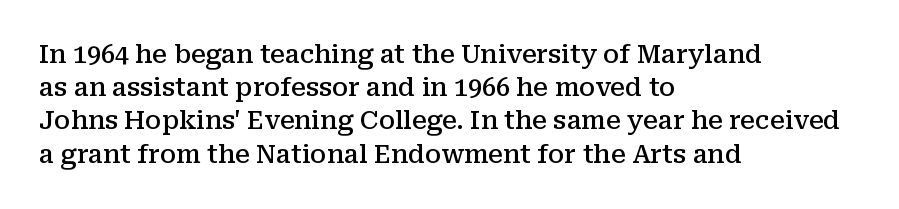
The image shows 25 px text type, upright; set left-aligned, normal line spacing (1.33x), normal letter spacing, not underlined.
